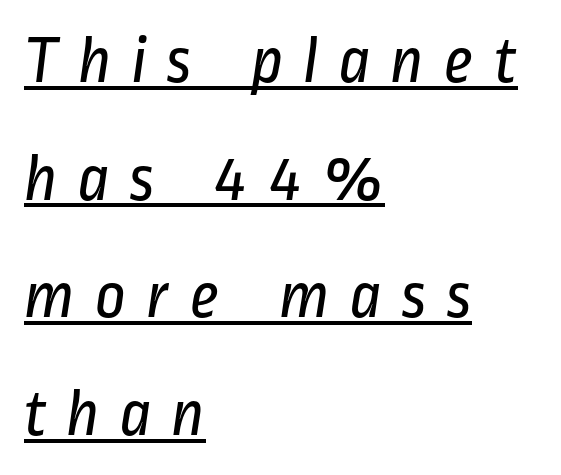
{"serif": "no", "bold": "no", "weight": "regular", "width": "condensed", "stroke_contrast": "low", "x_height": "medium", "monospaced": "no", "underline": "yes", "align": "left", "line_spacing_ratio": 1.73, "letter_spacing": "wide", "letter_spacing_em": 0.28, "glyph_px": 68}
